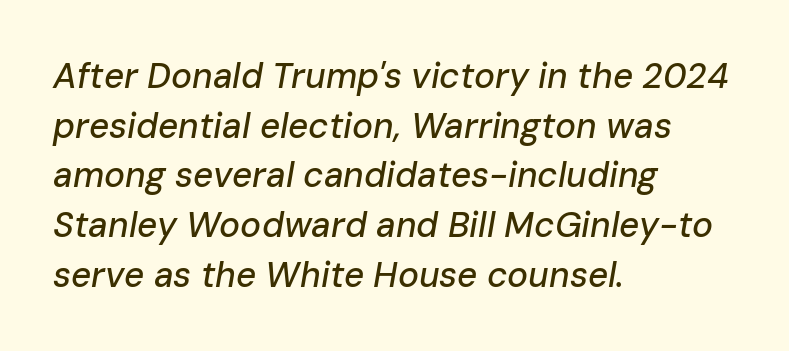
{"italic": "yes", "lean": "right", "slant_degrees": 10, "width": "normal", "stroke_contrast": "low", "x_height": "medium", "monospaced": "no", "underline": "no", "align": "left", "line_spacing": "normal", "line_spacing_ratio": 1.42, "letter_spacing": "normal", "letter_spacing_em": 0.0, "glyph_px": 35}
